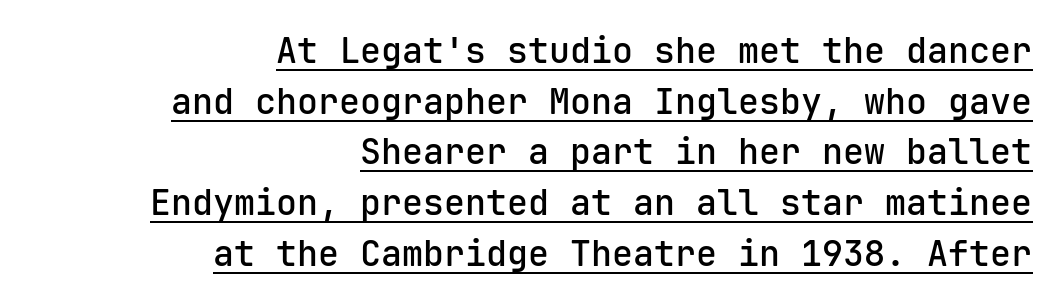
The image shows 35 px semibold sans-serif type, upright, monospaced; set right-aligned, normal line spacing (1.45x), normal letter spacing, underlined; low stroke contrast and a medium x-height.
